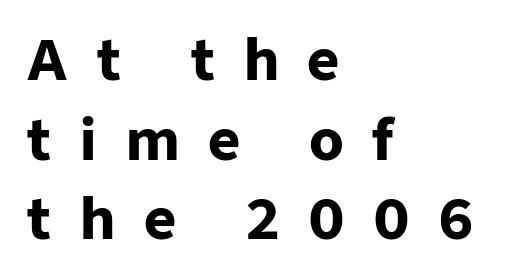
Q: Is the text bold? A: Yes.
Q: Is the text italic (slanted)? A: No, it is upright.
Q: Is the typeface a serif or a sans-serif typeface? A: Sans-serif.
Q: Is the text underlined? A: No.
Q: How is the paragraph aligned? A: Left-aligned.
Q: Is the spacing between letters normal or unusually wide? A: Unusually wide.
Q: Is the spacing between lines tight, normal or loose? A: Normal.
Q: Width (condensed, normal, or wide)? A: Normal.
Q: Stroke contrast? A: Low.
Q: x-height? A: Medium.
Q: Monospaced? A: No.
